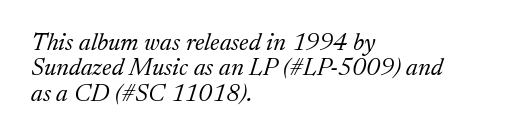
{"italic": "yes", "lean": "right", "slant_degrees": 17, "bold": "no", "underline": "no", "align": "left", "line_spacing": "tight", "line_spacing_ratio": 1.02, "letter_spacing": "normal", "letter_spacing_em": 0.0, "glyph_px": 25}
